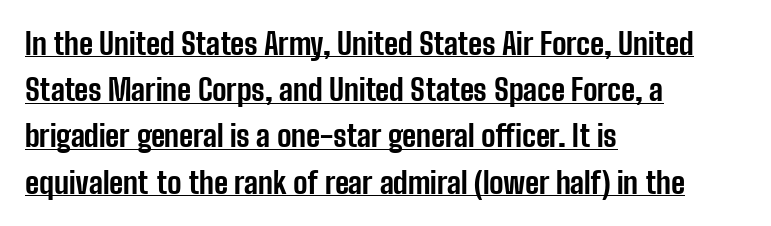
The words here are underlined. This is sans-serif lettering, the kind often seen on screens and signage. A student would call this left alignment; a typographer would say flush left, rag right. The rendering uses a moderate line-height, typical for paragraphs. Varying glyph widths throughout — classic text-font behaviour. This sample uses plain, unmodified letter spacing.
